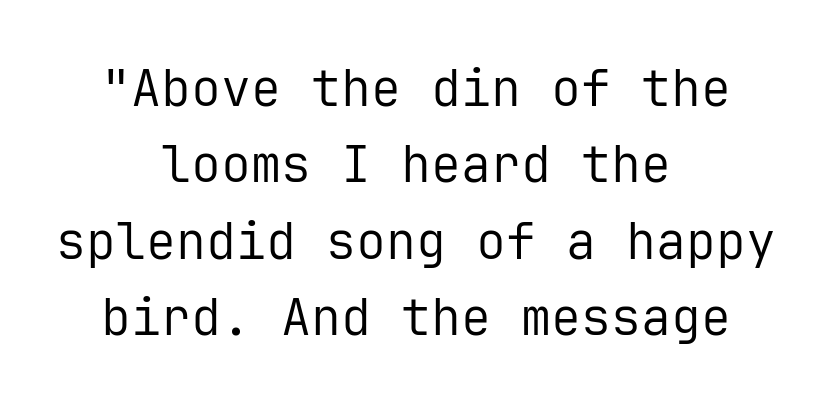
Q: Is the text bold? A: No.
Q: Is the text italic (slanted)? A: No, it is upright.
Q: Is the typeface a serif or a sans-serif typeface? A: Sans-serif.
Q: Is the text underlined? A: No.
Q: How is the paragraph aligned? A: Centered.
Q: Is the spacing between letters normal or unusually wide? A: Normal.
Q: Is the spacing between lines tight, normal or loose? A: Normal.
Q: Width (condensed, normal, or wide)? A: Normal.
Q: Stroke contrast? A: Low.
Q: x-height? A: Medium.
Q: Monospaced? A: Yes.
